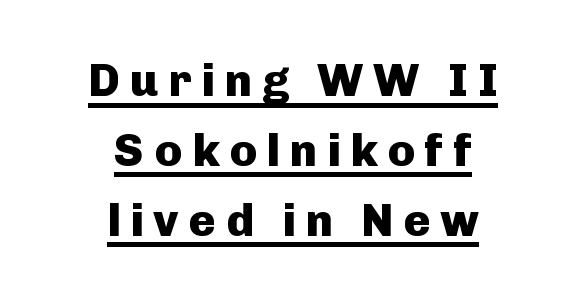
Underlined type. A centered setting, common on invitations and titles, is used for this passage. Compared with typical body copy, the letter spacing here is much looser. These lines carry a lot of weight — the face is fully bold. Quick note: not italic, upright. What's the leading like? Ordinary, nothing unusual.
